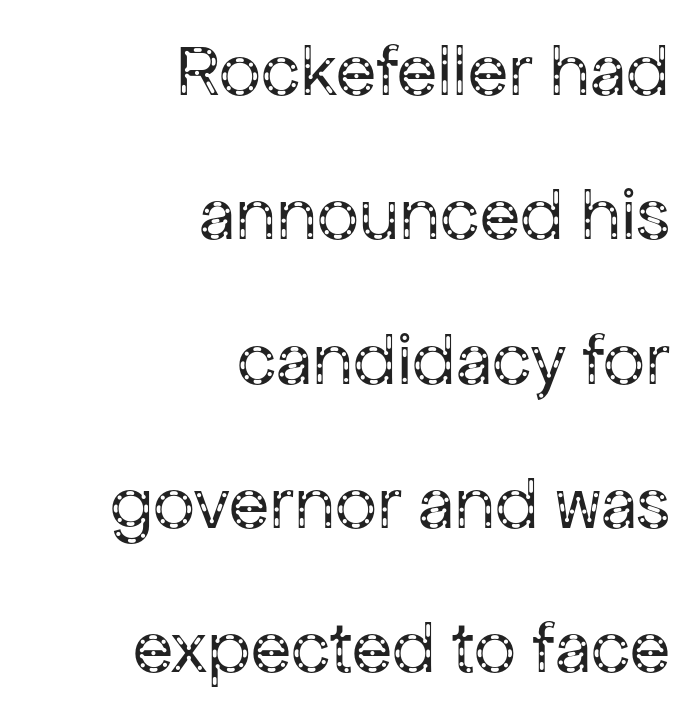
{"serif": "no", "italic": "no", "bold": "no", "weight": "regular", "width": "normal", "stroke_contrast": "low", "x_height": "medium", "monospaced": "no", "underline": "no", "align": "right", "line_spacing": "loose", "line_spacing_ratio": 1.95, "letter_spacing": "normal", "letter_spacing_em": 0.0, "glyph_px": 74}
